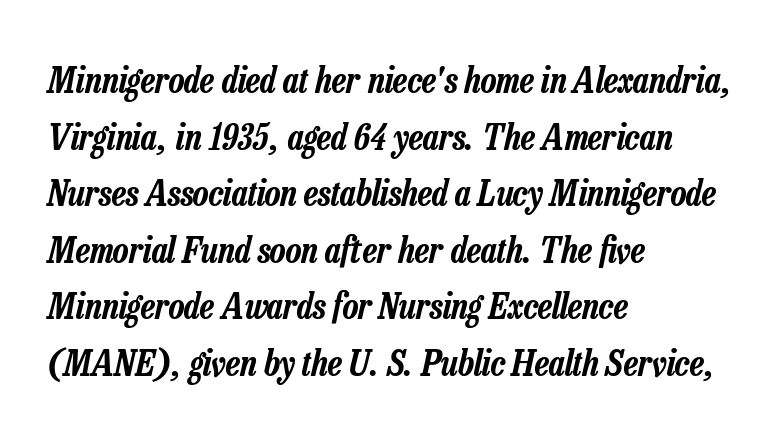
{"italic": "yes", "lean": "right", "slant_degrees": 13, "width": "condensed", "stroke_contrast": "low", "x_height": "medium", "monospaced": "no", "underline": "no", "align": "left", "line_spacing": "normal", "line_spacing_ratio": 1.57, "letter_spacing": "normal", "letter_spacing_em": 0.0, "glyph_px": 36}
